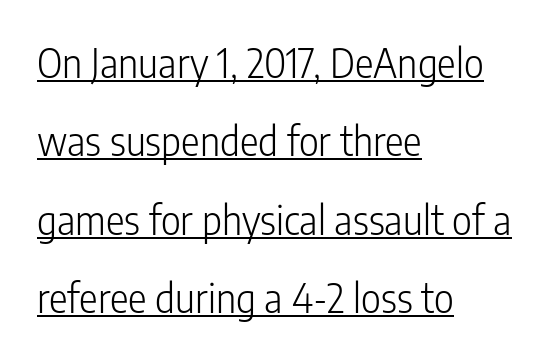
Check where the strokes stop: nothing finishes them off — pure sans. Do the characters align in a grid? No, the font is proportional. Regarding leading, the lines here are spaced well apart. Ink coverage per letter is moderate at most.
